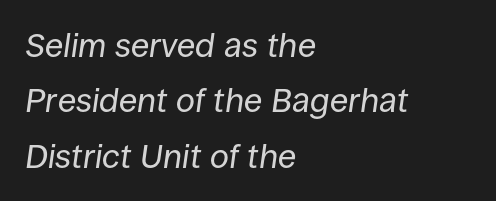
{"italic": "yes", "lean": "right", "slant_degrees": 8, "bold": "no", "weight": "regular", "width": "normal", "stroke_contrast": "low", "x_height": "large", "monospaced": "no", "underline": "no", "align": "left", "line_spacing": "normal", "line_spacing_ratio": 1.63, "letter_spacing": "normal", "letter_spacing_em": 0.0, "glyph_px": 34}
